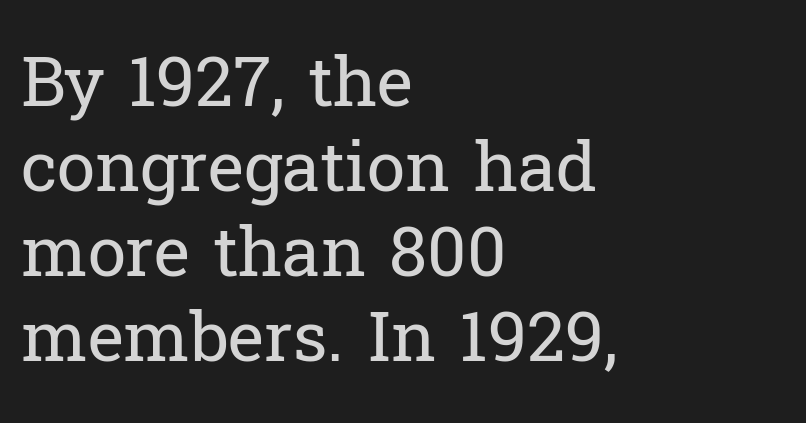
{"serif": "yes", "italic": "no", "bold": "no", "weight": "regular", "width": "normal", "stroke_contrast": "low", "x_height": "medium", "monospaced": "no", "underline": "no", "align": "left", "line_spacing_ratio": 1.23, "letter_spacing": "normal", "letter_spacing_em": 0.0, "glyph_px": 69}
